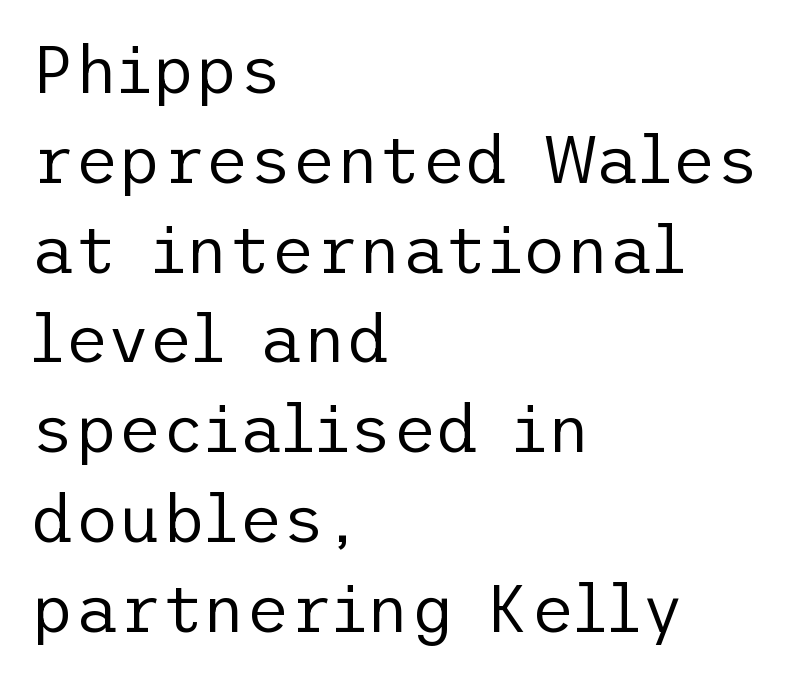
{"serif": "no", "italic": "no", "bold": "no", "weight": "regular", "width": "normal", "stroke_contrast": "low", "x_height": "medium", "underline": "no", "align": "left", "line_spacing": "normal", "line_spacing_ratio": 1.34, "letter_spacing": "normal", "letter_spacing_em": 0.0, "glyph_px": 67}
